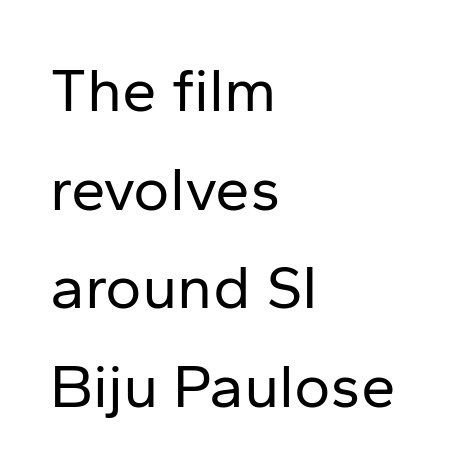
Glyph-to-glyph distance matches everyday printed text. Only glyphs here, with clear space below each row. This sample uses a sans-serif face. Baseline-to-baseline distance is the conventional proportion of letter height. Here the designer chose a conventional face with non-uniform glyph widths. Is the type heavy? It reads as light-to-regular instead.
